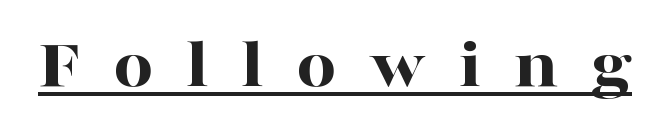
{"serif": "yes", "italic": "no", "bold": "yes", "weight": "bold", "width": "wide", "stroke_contrast": "high", "x_height": "medium", "monospaced": "no", "underline": "yes", "letter_spacing": "wide", "letter_spacing_em": 0.46, "glyph_px": 71}
